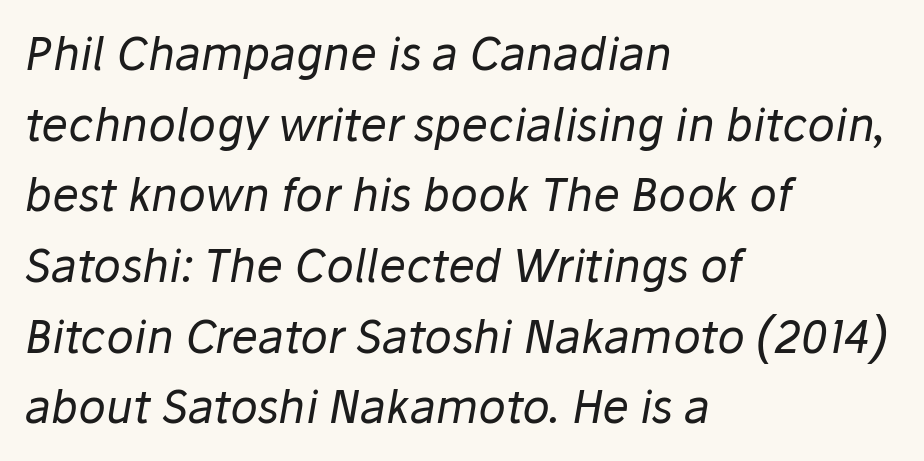
The designer left line spacing at the default. Tracking here is standard; glyphs follow each other at the usual distance. Nothing heavy about these letters — not bold at all. Each letter keeps its own natural width here, so spacing adapts to shape. Yep, that's italic — everything's leaning.
